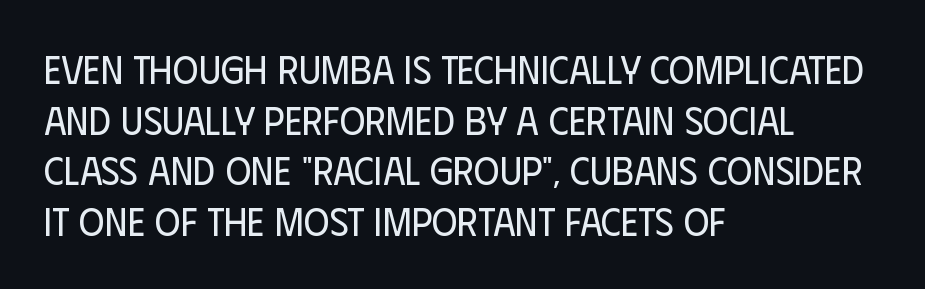
The typesetting does not lean heavy: it is not bold. The characters display no serif detailing; their extremities are plain. The space beneath each line is pristine and unruled. Vertical strokes here are truly vertical. Notice how the passage keeps a crisp vertical edge on the left only. The face used here is proportionally spaced, like ordinary book or web type.
